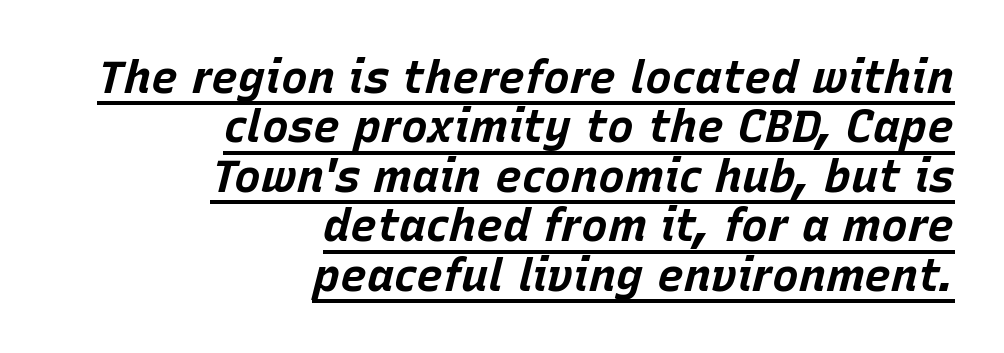
The image shows 45 px bold type, italic (leaning right); set right-aligned, tight line spacing (1.1x), normal letter spacing, underlined; low stroke contrast and a large x-height.
